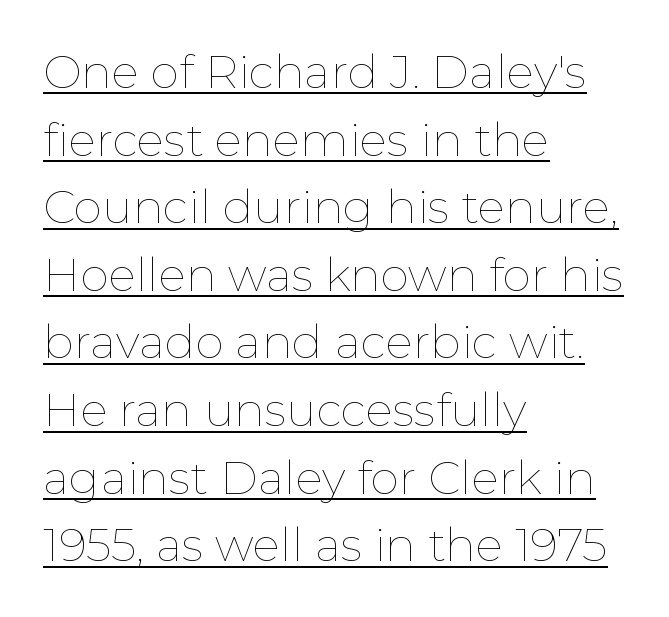
Q: Is the text bold? A: No.
Q: Is the text italic (slanted)? A: No, it is upright.
Q: Is the text underlined? A: Yes.
Q: How is the paragraph aligned? A: Left-aligned.
Q: Is the spacing between letters normal or unusually wide? A: Normal.
Q: Is the spacing between lines tight, normal or loose? A: Normal.
Q: Width (condensed, normal, or wide)? A: Normal.
Q: Stroke contrast? A: Low.
Q: x-height? A: Medium.
Q: Monospaced? A: No.
